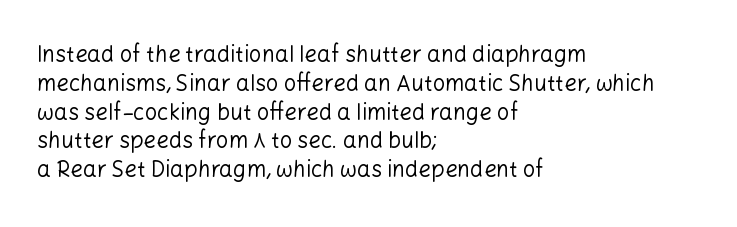
No extra ink here — the face is not bold. The ragged edge is on the right, which tells us the setting is flush left. Decoration check: the copy has no underline. Between one letter and the next there's only the usual sliver of space. No italicization has been applied; the sample stays upright. Successive baselines arrive at the customary interval.
